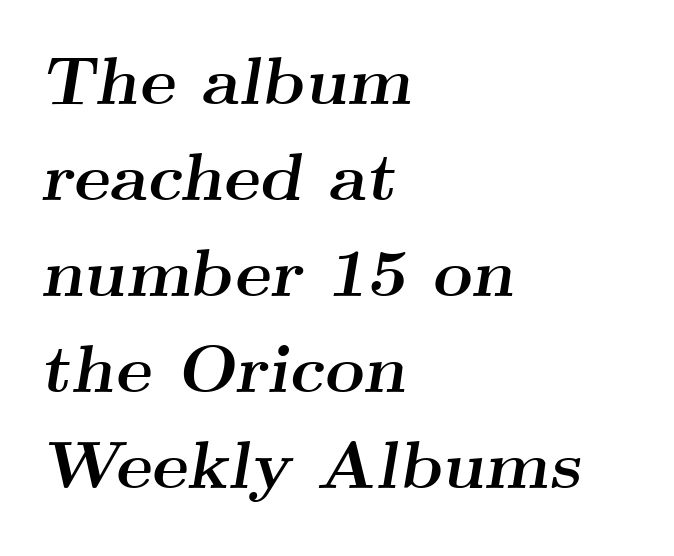
The image shows 68 px semibold, wide serif type, italic (leaning right); set left-aligned, normal line spacing (1.41x), normal letter spacing, not underlined; medium stroke contrast and a small x-height.
